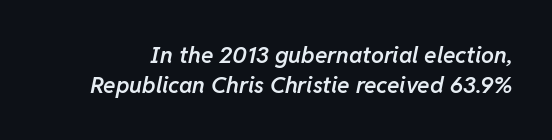
A clean baseline with only descenders dipping below it. The passage shown stacks its lines at a standard gap. The characters look somewhat weighty, a semibold short of true bold. Style check: oblique. Spacing between characters is what you'd get straight out of the box.
